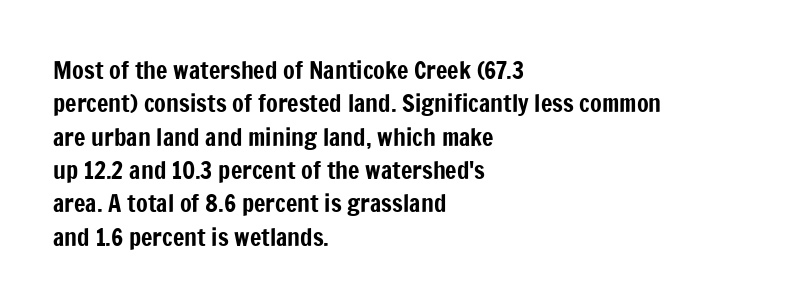
The image shows 24 px text type, upright; set left-aligned, normal line spacing (1.39x), normal letter spacing, not underlined.
